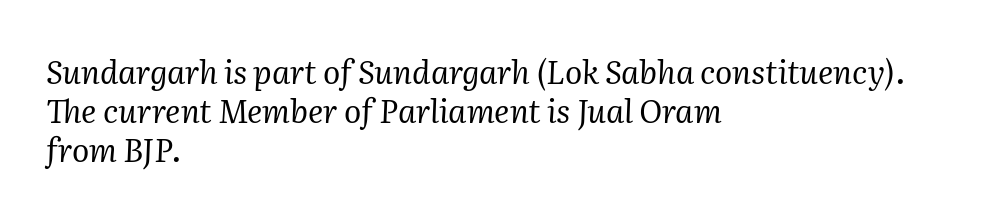
A quiet, ordinary-to-light weight characterises the typeface. Tracking here is standard; glyphs follow each other at the usual distance. The typesetter chose a ragged-right arrangement here. The axis of the letterforms is tilted away from vertical. Typographically, this falls in the serif category.
